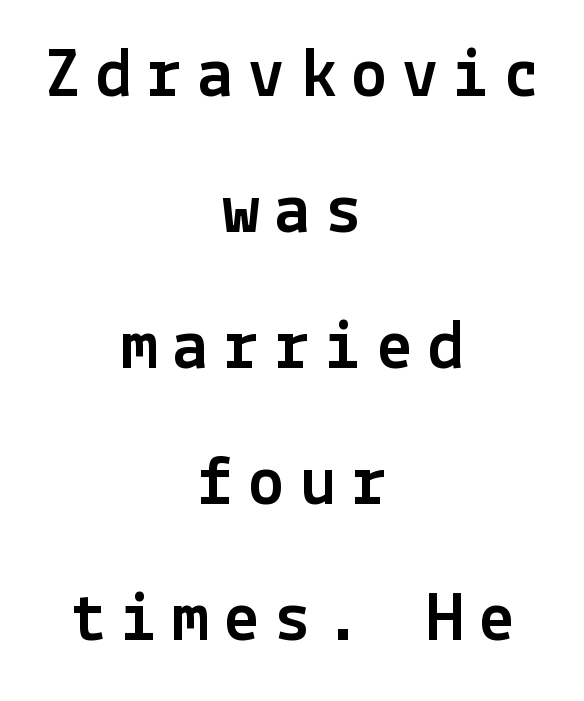
Q: Is the text italic (slanted)? A: No, it is upright.
Q: Is the typeface a serif or a sans-serif typeface? A: Sans-serif.
Q: Is the text underlined? A: No.
Q: How is the paragraph aligned? A: Centered.
Q: Is the spacing between letters normal or unusually wide? A: Unusually wide.
Q: Width (condensed, normal, or wide)? A: Normal.
Q: x-height? A: Medium.
